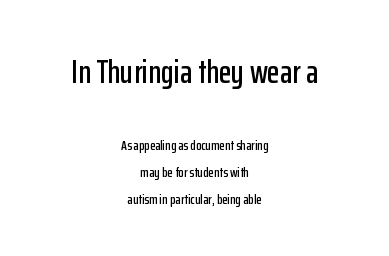
The image shows 33 px condensed sans-serif type, upright; set centered, loose line spacing (1.91x), normal letter spacing, not underlined; the first (top) block is 2.36x larger; low stroke contrast and a medium x-height.
